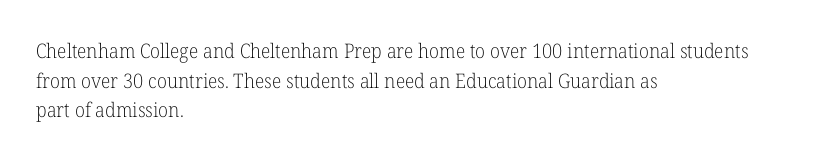
The image shows 20 px text type, upright; set left-aligned, normal line spacing (1.48x), normal letter spacing, not underlined.
